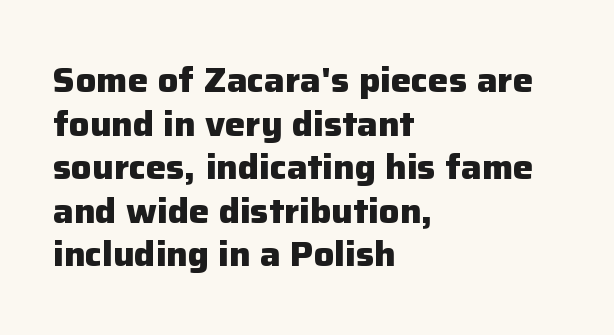
Unlike a traditional serif, this face leaves its strokes unadorned. Visually the block forms a straight wall on the left and a jagged coastline on the right. Caption: standard tracking, unaltered. Successive baselines arrive at the customary interval. Its strokes are broad and dark, the hallmark of bold type.
